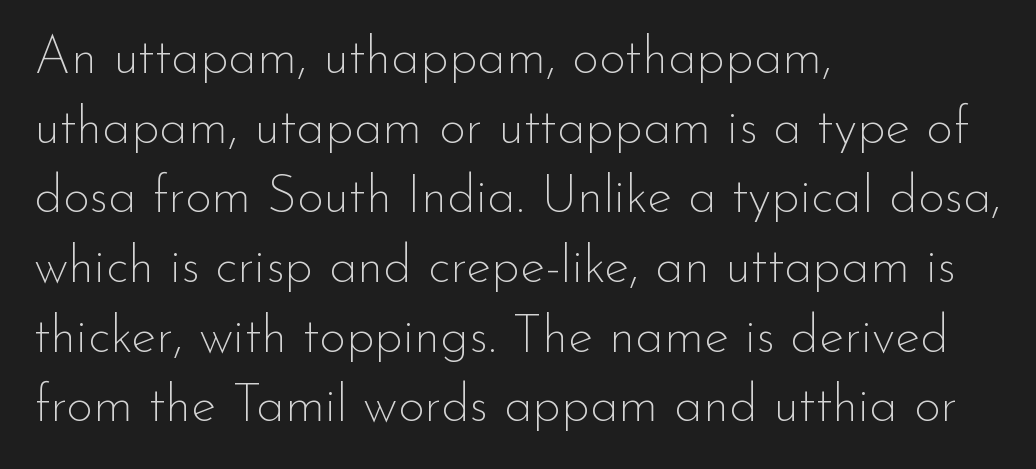
The image shows 52 px thin sans-serif type, upright; set left-aligned, normal line spacing (1.34x), normal letter spacing, not underlined; low stroke contrast and a small x-height.
